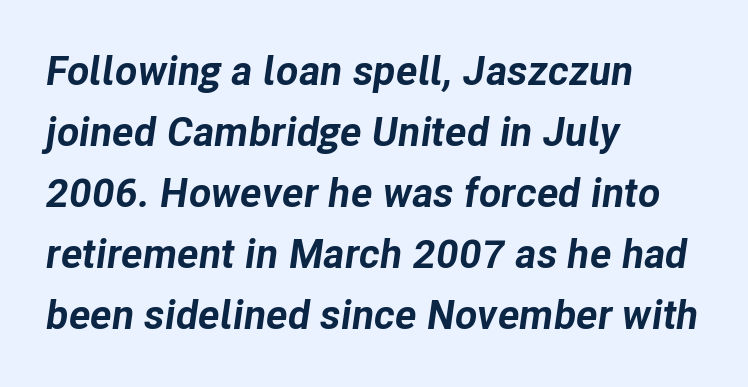
The image shows 41 px bold type, italic (leaning right); set left-aligned, normal line spacing (1.49x), normal letter spacing, not underlined; low stroke contrast and a medium x-height.
